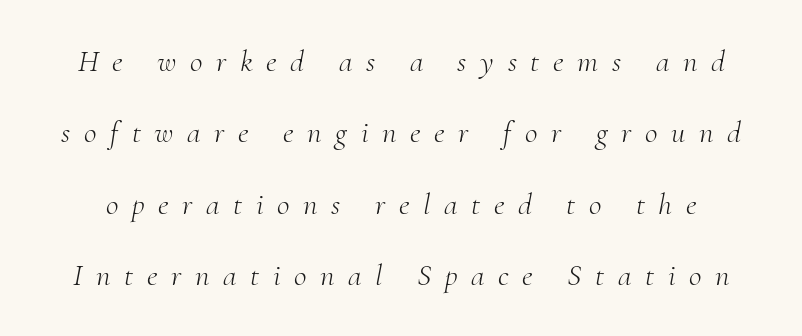
{"serif": "yes", "italic": "yes", "lean": "right", "slant_degrees": 10, "bold": "no", "weight": "light", "width": "normal", "stroke_contrast": "medium", "x_height": "small", "monospaced": "no", "underline": "no", "line_spacing": "loose", "line_spacing_ratio": 2.3, "letter_spacing": "wide", "letter_spacing_em": 0.44, "glyph_px": 31}
